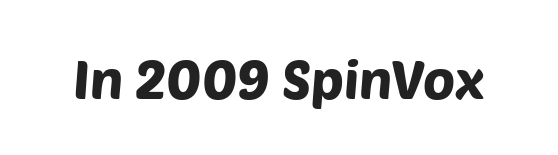
{"serif": "no", "width": "normal", "stroke_contrast": "low", "x_height": "large", "monospaced": "no", "underline": "no", "letter_spacing": "normal", "letter_spacing_em": 0.0, "glyph_px": 54}
